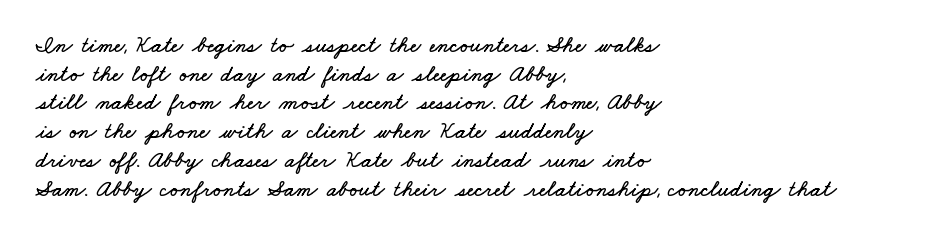
Q: Is the text underlined? A: No.
Q: How is the paragraph aligned? A: Left-aligned.
Q: Is the spacing between letters normal or unusually wide? A: Normal.
Q: Is the spacing between lines tight, normal or loose? A: Normal.
